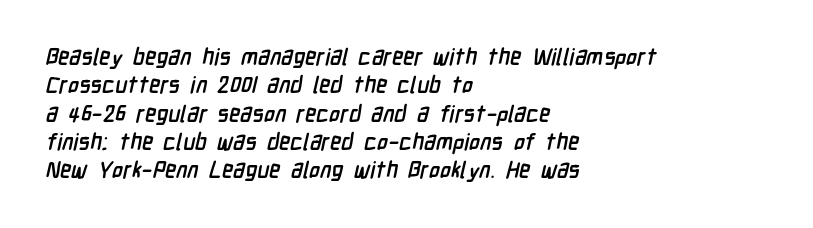
Words appear dense and cohesive because spacing is normal. A classic flush-left, rag-right setting is used for this passage. No word sits above an underline. The sample has been set heavy, in full bold.
